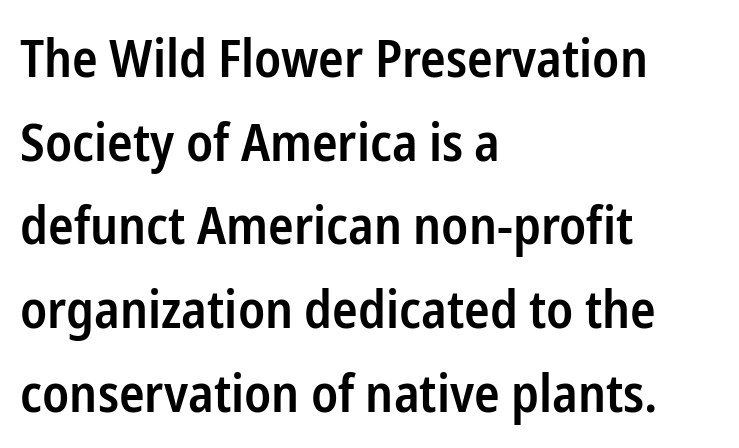
The image shows 53 px semibold, condensed sans-serif type, upright; set left-aligned, normal line spacing (1.58x), normal letter spacing, not underlined; low stroke contrast and a medium x-height.
